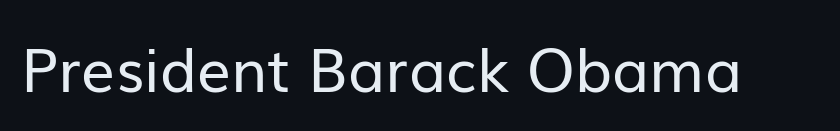
The image shows 60 px regular-weight sans-serif type, upright; set normal letter spacing, not underlined; low stroke contrast and a medium x-height.
